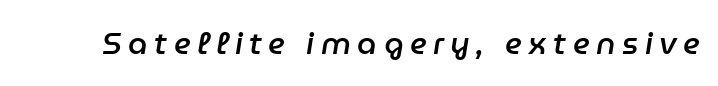
{"italic": "yes", "lean": "right", "slant_degrees": 9, "bold": "semi", "weight": "semibold", "width": "normal", "stroke_contrast": "low", "x_height": "medium", "monospaced": "no", "underline": "no", "letter_spacing": "wide", "letter_spacing_em": 0.21, "glyph_px": 31}
